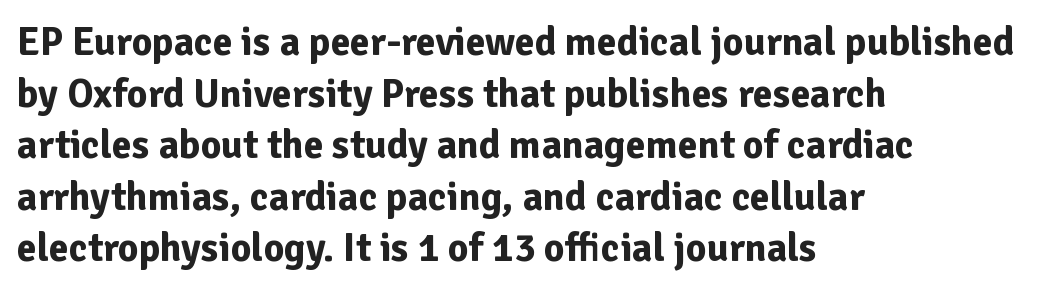
The text was rendered using a sans face with plain stroke endings. The foot of each line stays bare and open. The passage shown stacks its lines at a standard gap. Note the varied advance widths — an 'i' is clearly narrower than an 'm'.
